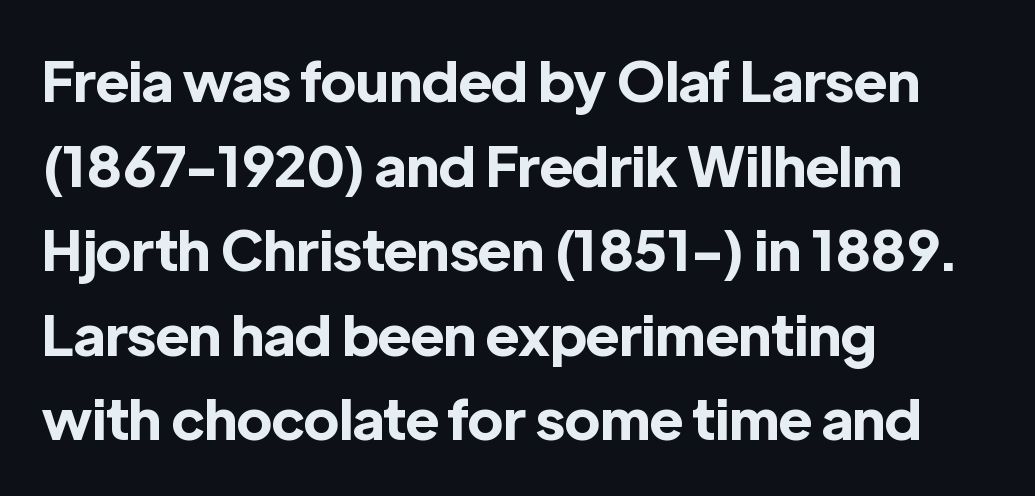
Q: Is the text bold? A: Yes.
Q: Is the text italic (slanted)? A: No, it is upright.
Q: Is the typeface a serif or a sans-serif typeface? A: Sans-serif.
Q: Is the text underlined? A: No.
Q: How is the paragraph aligned? A: Left-aligned.
Q: Is the spacing between letters normal or unusually wide? A: Normal.
Q: Is the spacing between lines tight, normal or loose? A: Normal.
Q: Width (condensed, normal, or wide)? A: Normal.
Q: x-height? A: Medium.
Q: Monospaced? A: No.
